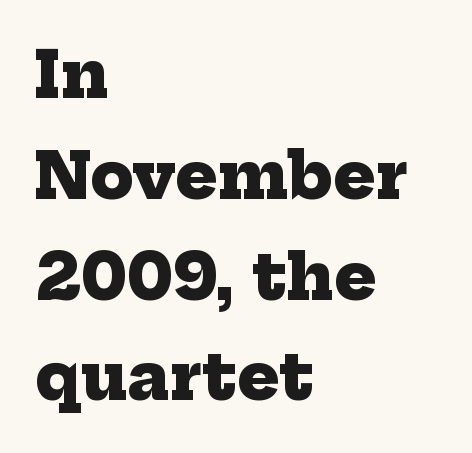
Q: Is the text bold? A: Yes.
Q: Is the typeface a serif or a sans-serif typeface? A: Serif.
Q: Is the text underlined? A: No.
Q: How is the paragraph aligned? A: Left-aligned.
Q: Is the spacing between letters normal or unusually wide? A: Normal.
Q: Is the spacing between lines tight, normal or loose? A: Normal.
Q: Width (condensed, normal, or wide)? A: Normal.
Q: Stroke contrast? A: Low.
Q: x-height? A: Medium.
Q: Monospaced? A: No.
